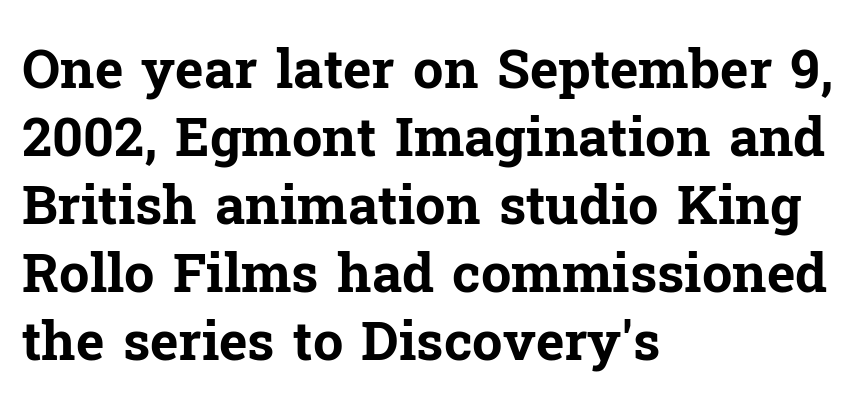
Q: Is the text bold? A: Yes.
Q: Is the text italic (slanted)? A: No, it is upright.
Q: Is the typeface a serif or a sans-serif typeface? A: Serif.
Q: Is the text underlined? A: No.
Q: How is the paragraph aligned? A: Left-aligned.
Q: Is the spacing between letters normal or unusually wide? A: Normal.
Q: Is the spacing between lines tight, normal or loose? A: Normal.
Q: Width (condensed, normal, or wide)? A: Normal.
Q: Stroke contrast? A: Low.
Q: x-height? A: Medium.
Q: Monospaced? A: No.
